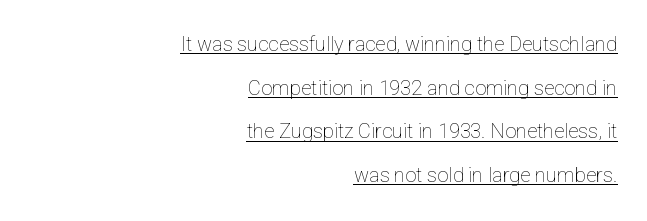
Q: Is the text bold? A: No.
Q: Is the text italic (slanted)? A: No, it is upright.
Q: Is the text underlined? A: Yes.
Q: How is the paragraph aligned? A: Right-aligned.
Q: Is the spacing between letters normal or unusually wide? A: Normal.
Q: Is the spacing between lines tight, normal or loose? A: Loose.
